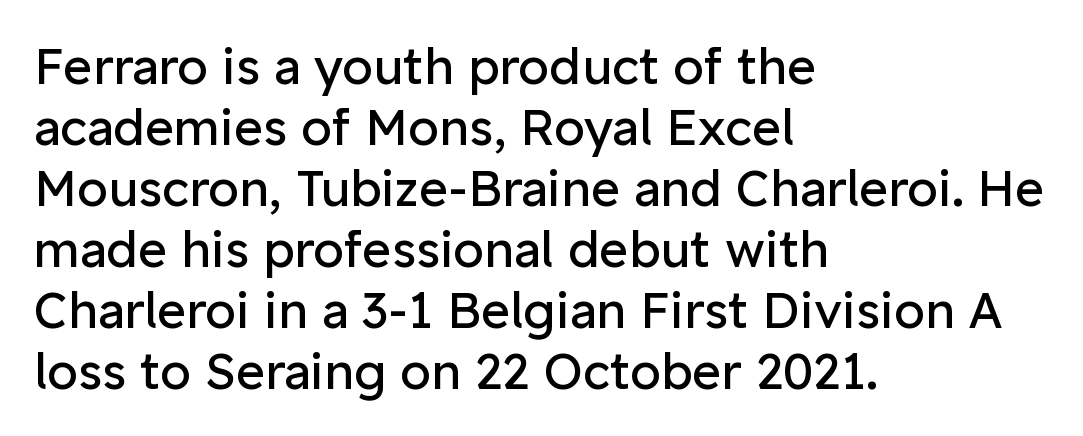
Every character sits straight up, as roman type does. Clear beneath every line of the passage. Examine the stroke ends and you'll find no serifs. Students, note that the glyphs here touch the page at normal intervals. The rendering uses natural spacing where letterforms have individual widths. Letters have the restrained weight of plain body copy at most.
